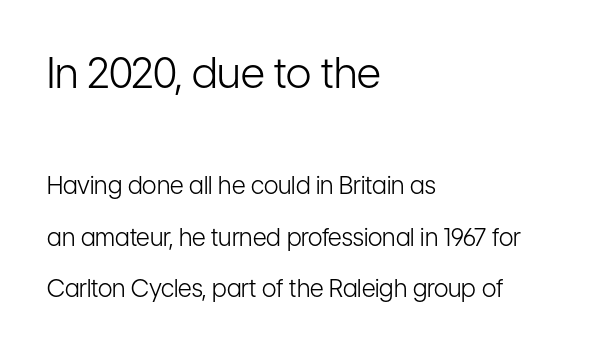
{"serif": "no", "italic": "no", "bold": "no", "weight": "light", "width": "condensed", "stroke_contrast": "low", "x_height": "medium", "monospaced": "no", "underline": "no", "align": "left", "line_spacing": "loose", "line_spacing_ratio": 2.14, "letter_spacing": "normal", "letter_spacing_em": 0.0, "larger_block": "first", "size_ratio": 1.75, "glyph_px": 42}
